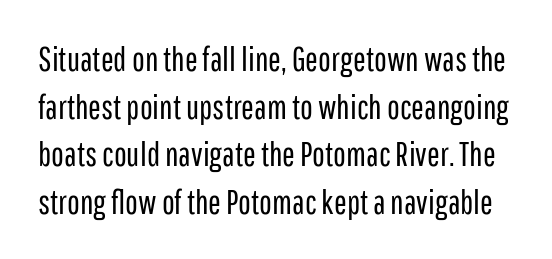
{"serif": "no", "italic": "no", "bold": "no", "weight": "regular", "width": "condensed", "stroke_contrast": "low", "x_height": "medium", "monospaced": "no", "underline": "no", "line_spacing": "normal", "line_spacing_ratio": 1.4, "letter_spacing": "normal", "letter_spacing_em": 0.0, "glyph_px": 34}
